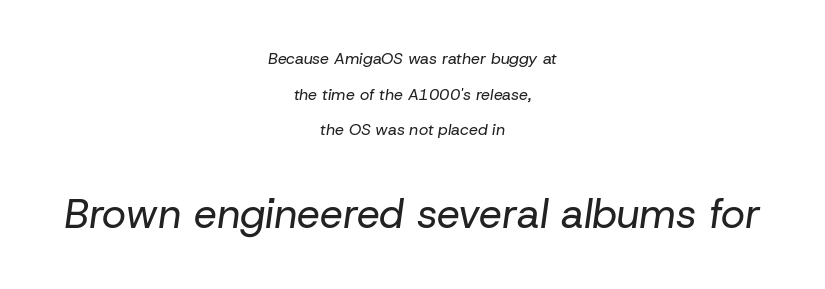
Rendered with sloped, italic letterforms. Think standard paragraph weight, or any step lighter than that. You could fit nearly another row in the gap between these rows. This layout puts the modest block above and the oversized block below. The paragraph has two soft edges and a firm central axis. These lines keep a tight, regular rhythm from letter to letter.
